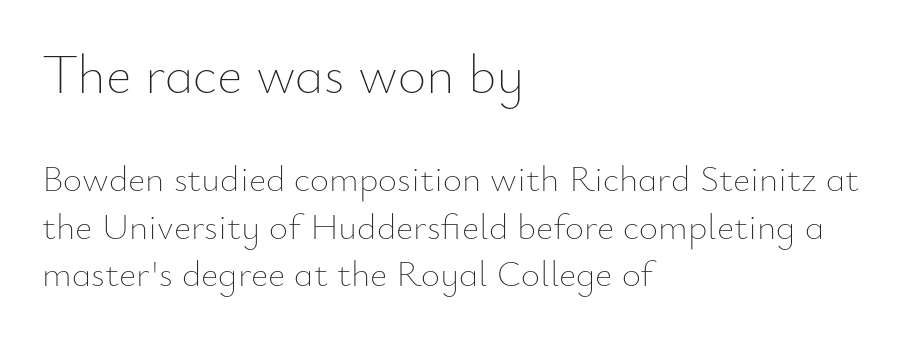
The image shows 55 px thin type, upright; set left-aligned, normal line spacing (1.29x), normal letter spacing, not underlined; the first (top) block is 1.49x larger; low stroke contrast and a small x-height.
